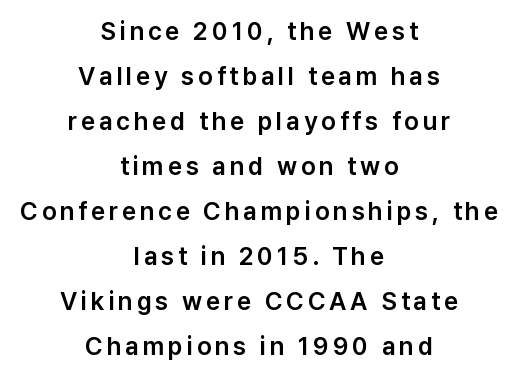
{"italic": "no", "underline": "no", "align": "center", "line_spacing_ratio": 1.8, "glyph_px": 25}
